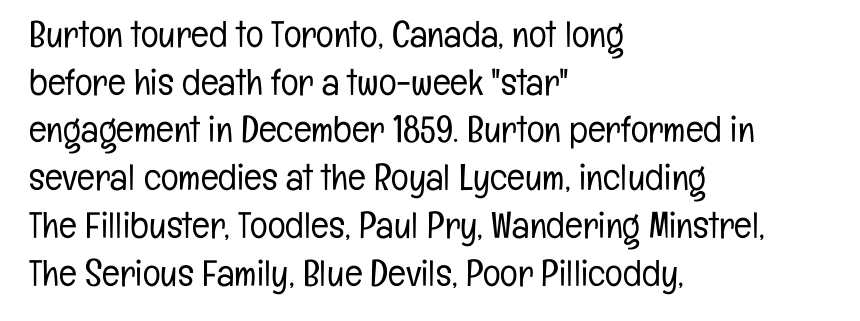
Notice how descenders clear the ascenders below comfortably — that's standard leading. Glyph-to-glyph distance matches everyday printed text. The typography opts for an upright posture over an oblique one. The gap between lines stays unmarked.
